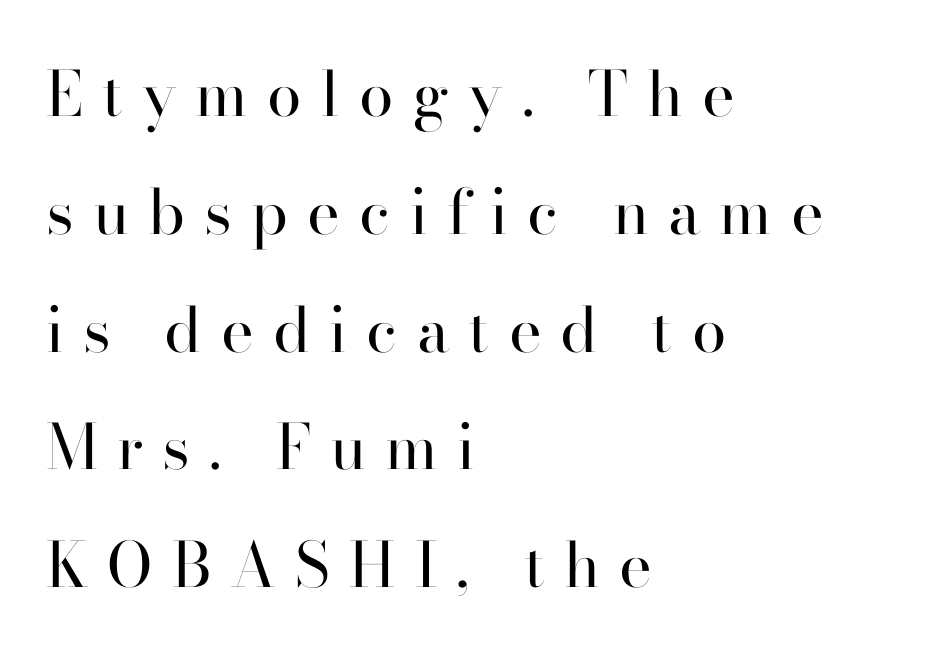
Q: Is the text bold? A: No.
Q: Is the text italic (slanted)? A: No, it is upright.
Q: Is the typeface a serif or a sans-serif typeface? A: Serif.
Q: Is the text underlined? A: No.
Q: How is the paragraph aligned? A: Left-aligned.
Q: Is the spacing between letters normal or unusually wide? A: Unusually wide.
Q: Is the spacing between lines tight, normal or loose? A: Loose.
Q: Width (condensed, normal, or wide)? A: Normal.
Q: Stroke contrast? A: High.
Q: x-height? A: Small.
Q: Monospaced? A: No.
